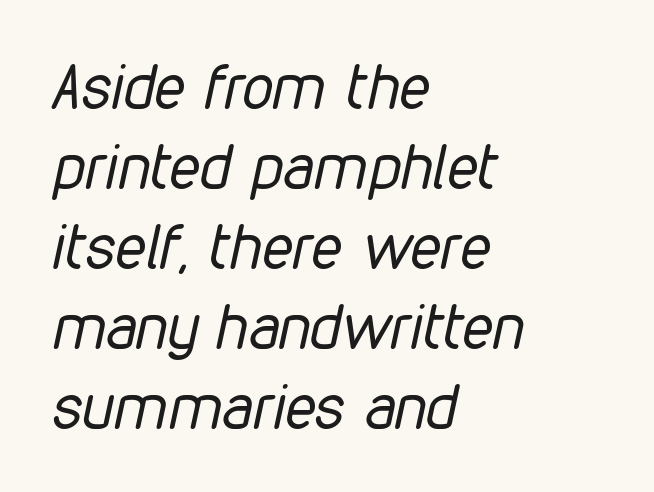
{"italic": "yes", "lean": "right", "slant_degrees": 12, "bold": "no", "weight": "regular", "width": "condensed", "stroke_contrast": "low", "x_height": "medium", "monospaced": "no", "underline": "no", "align": "left", "line_spacing": "normal", "line_spacing_ratio": 1.29, "letter_spacing": "normal", "letter_spacing_em": 0.0, "glyph_px": 62}
